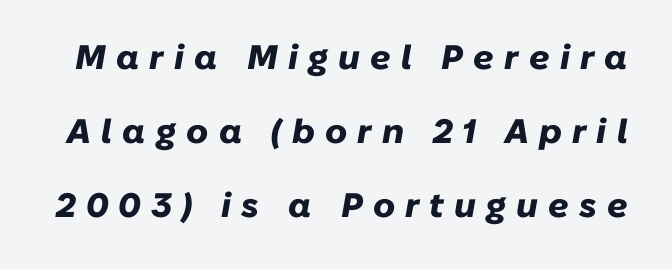
Compared with typical paragraphs, the rows here are farther apart. In terms of letterspacing, this is a distinctly airy, spread setting. The string is rendered with underlining switched off. Weight: bold. Italic? Definitely — the glyphs are oblique.
